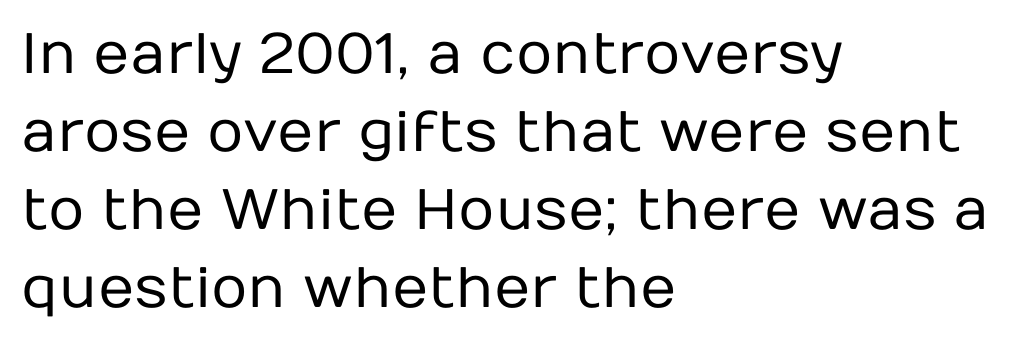
The paragraph has a hard left edge and a soft right edge. Does the lettering tilt? It doesn't — this is upright. If you measured baseline to baseline, you'd find a middling distance. A typesetter would call this proportional, since set widths differ per character.
